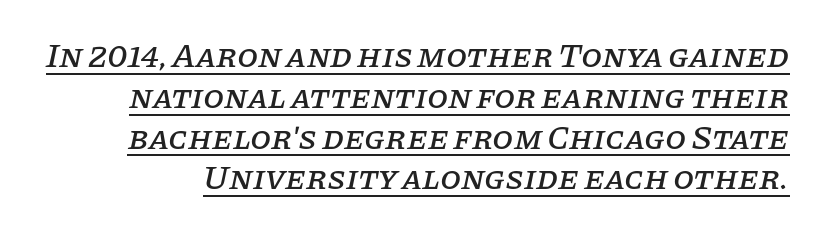
{"serif": "yes", "italic": "yes", "lean": "right", "slant_degrees": 11, "width": "normal", "stroke_contrast": "low", "x_height": "large", "monospaced": "no", "underline": "yes", "line_spacing_ratio": 1.2, "letter_spacing": "normal", "letter_spacing_em": 0.0, "glyph_px": 34}
